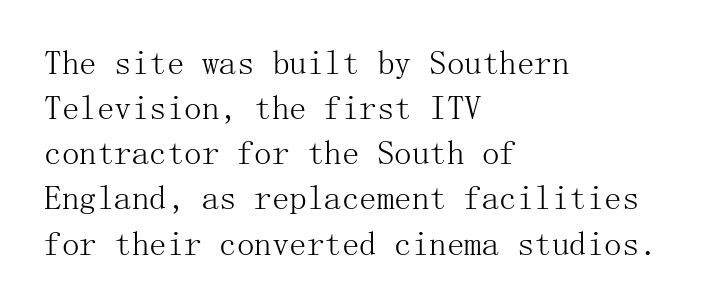
Q: Is the text bold? A: No.
Q: Is the text italic (slanted)? A: No, it is upright.
Q: Is the typeface a serif or a sans-serif typeface? A: Serif.
Q: Is the text underlined? A: No.
Q: How is the paragraph aligned? A: Left-aligned.
Q: Is the spacing between letters normal or unusually wide? A: Normal.
Q: Is the spacing between lines tight, normal or loose? A: Normal.
Q: Width (condensed, normal, or wide)? A: Normal.
Q: Stroke contrast? A: Medium.
Q: x-height? A: Medium.
